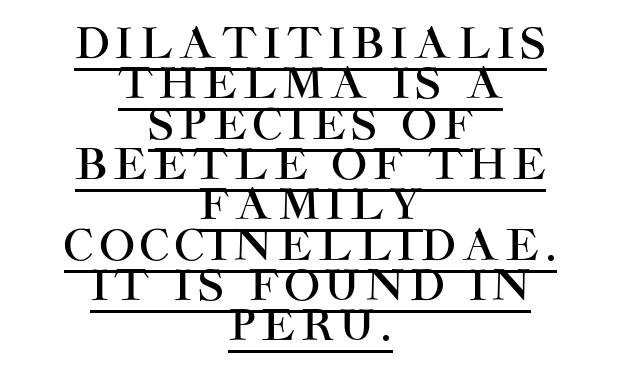
Q: Is the text italic (slanted)? A: No, it is upright.
Q: Is the typeface a serif or a sans-serif typeface? A: Sans-serif.
Q: Is the text underlined? A: Yes.
Q: How is the paragraph aligned? A: Centered.
Q: Is the spacing between lines tight, normal or loose? A: Tight.
Q: Width (condensed, normal, or wide)? A: Normal.
Q: Stroke contrast? A: High.
Q: x-height? A: Large.
Q: Monospaced? A: No.
